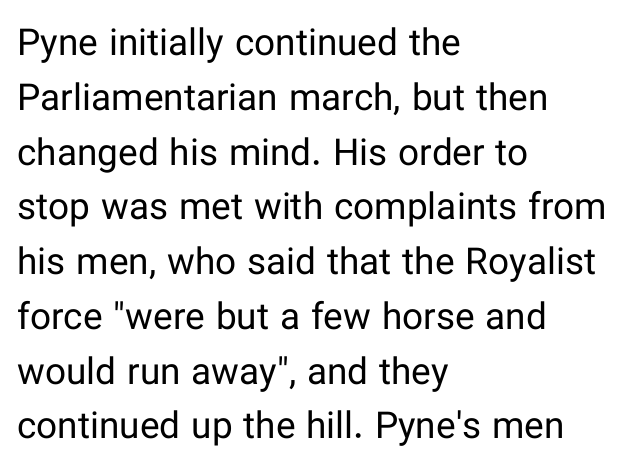
Q: Is the text bold? A: No.
Q: Is the text italic (slanted)? A: No, it is upright.
Q: Is the typeface a serif or a sans-serif typeface? A: Sans-serif.
Q: Is the text underlined? A: No.
Q: How is the paragraph aligned? A: Left-aligned.
Q: Is the spacing between letters normal or unusually wide? A: Normal.
Q: Is the spacing between lines tight, normal or loose? A: Normal.
Q: Width (condensed, normal, or wide)? A: Normal.
Q: Stroke contrast? A: Low.
Q: x-height? A: Medium.
Q: Monospaced? A: No.
